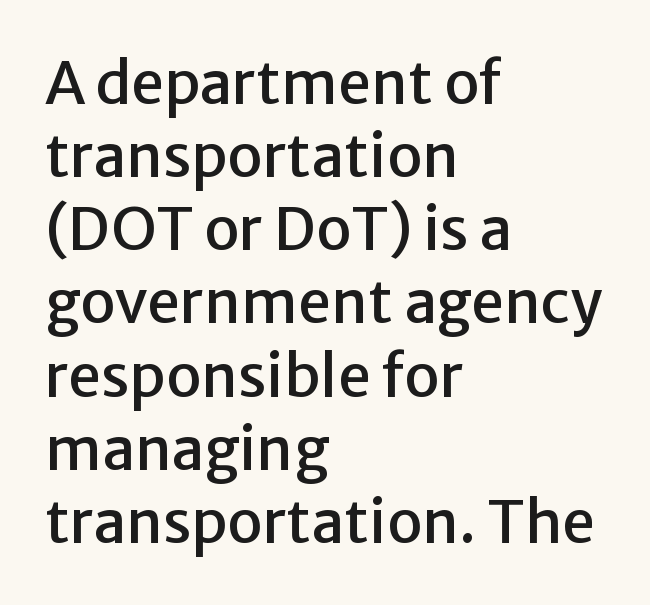
{"serif": "no", "italic": "no", "width": "normal", "stroke_contrast": "low", "x_height": "medium", "monospaced": "no", "underline": "no", "align": "left", "line_spacing_ratio": 1.24, "letter_spacing": "normal", "letter_spacing_em": 0.0, "glyph_px": 59}
